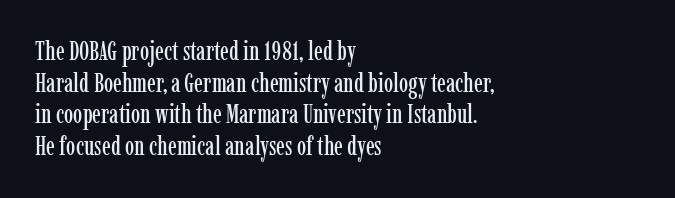
Q: Is the text italic (slanted)? A: No, it is upright.
Q: Is the text underlined? A: No.
Q: How is the paragraph aligned? A: Left-aligned.
Q: Is the spacing between letters normal or unusually wide? A: Normal.
